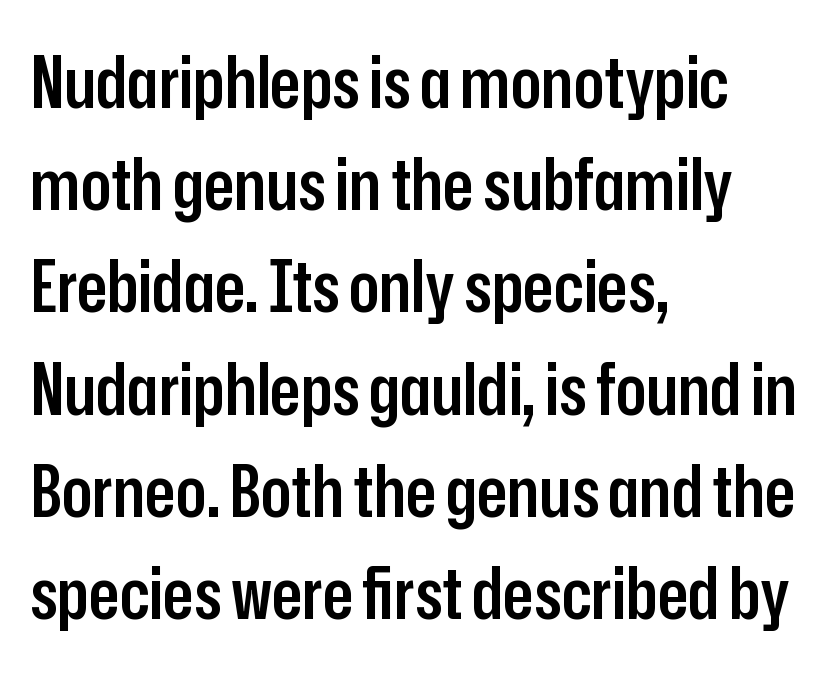
{"serif": "no", "italic": "no", "bold": "semi", "weight": "semibold", "width": "condensed", "stroke_contrast": "low", "x_height": "medium", "monospaced": "no", "underline": "no", "align": "left", "line_spacing": "normal", "line_spacing_ratio": 1.44, "letter_spacing": "normal", "letter_spacing_em": 0.0, "glyph_px": 71}
